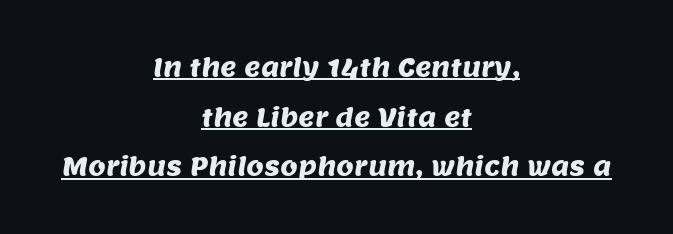
The string is rendered with underlining switched on. If you folded the block vertically in half, each line would mirror itself in length. Widely set lines give the paragraph a tall, airy silhouette. Letter spacing: default.
